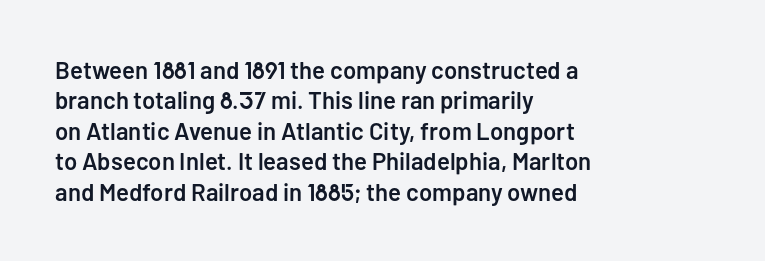
Q: Is the text bold? A: Semi-bold.
Q: Is the text italic (slanted)? A: No, it is upright.
Q: Is the text underlined? A: No.
Q: How is the paragraph aligned? A: Left-aligned.
Q: Is the spacing between letters normal or unusually wide? A: Normal.
Q: Is the spacing between lines tight, normal or loose? A: Normal.
